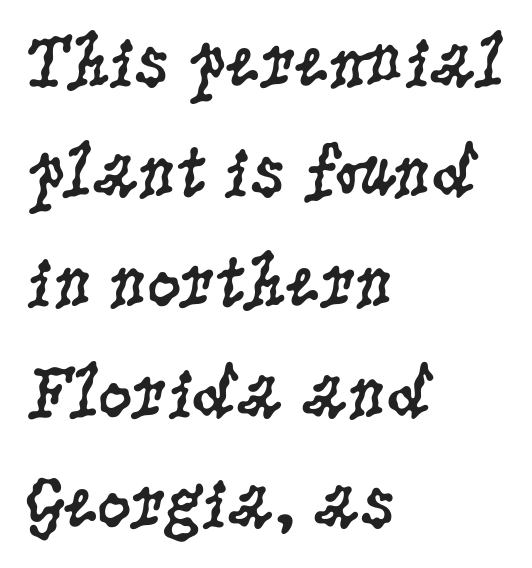
{"serif": "yes", "bold": "no", "weight": "regular", "width": "condensed", "stroke_contrast": "low", "x_height": "large", "monospaced": "no", "underline": "no", "align": "left", "line_spacing": "normal", "line_spacing_ratio": 1.45, "letter_spacing": "normal", "letter_spacing_em": 0.0, "glyph_px": 76}
